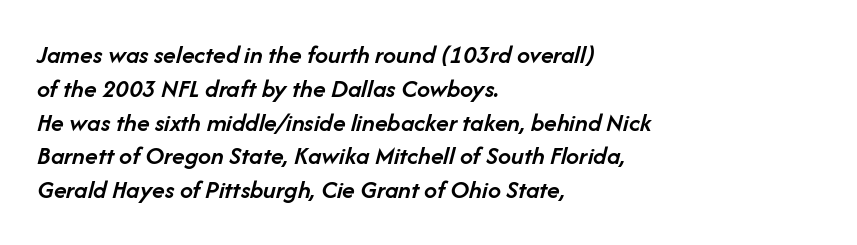
The image shows 26 px text type, italic (leaning right); set left-aligned, normal line spacing (1.3x), normal letter spacing, not underlined.
